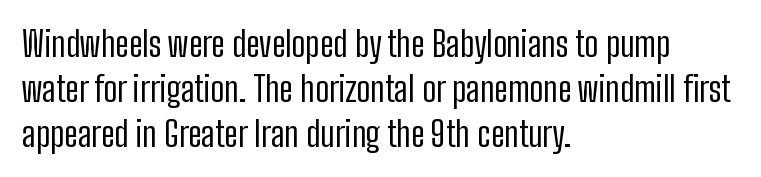
The image shows 35 px regular-weight, condensed sans-serif type, upright; set left-aligned, normal line spacing (1.28x), normal letter spacing, not underlined; low stroke contrast and a medium x-height.
